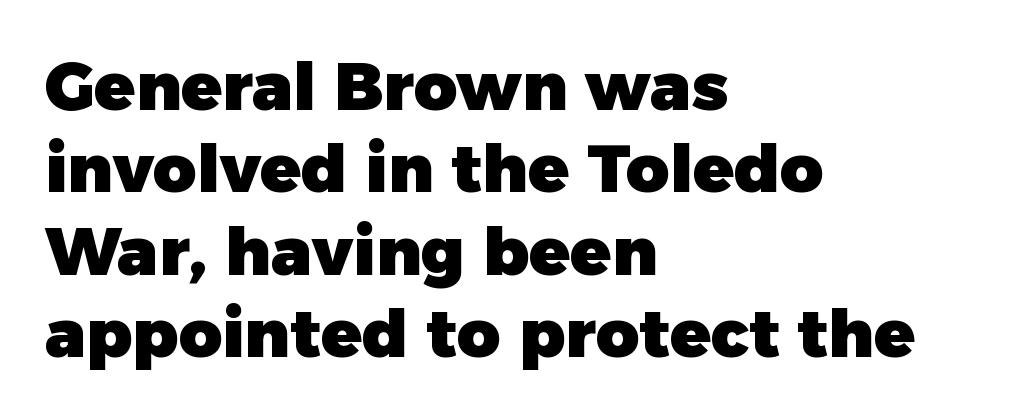
Here the glyphs are tracked normally, forming tight word shapes. Unlike italic type, these characters show no tilt at all. Think of a printed novel: that variable character pitch is what you see here. Each glyph is drawn with heavy, bold strokes. The typesetter chose a ragged-right arrangement here. The glyphs in this specimen are sans serif.
